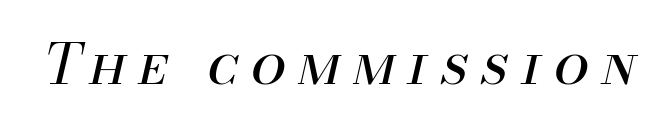
The image shows 56 px regular-weight type, italic (leaning right); set unusually wide letter spacing (+0.22 em), not underlined; medium stroke contrast and a small x-height.
